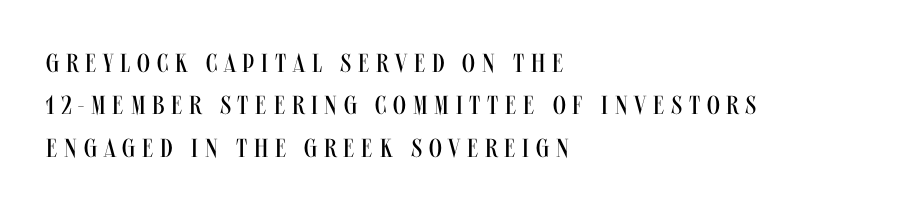
The image shows 26 px text type, upright; set left-aligned, normal line spacing (1.63x), unusually wide letter spacing (+0.26 em), not underlined.
